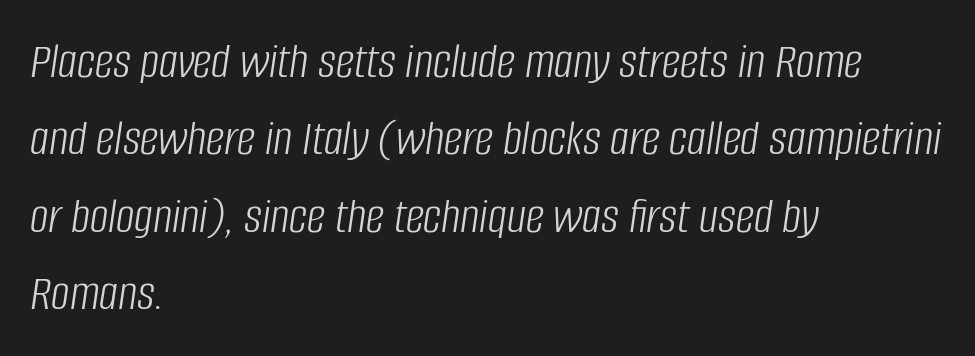
Q: Is the text bold? A: No.
Q: Is the text italic (slanted)? A: Yes, it leans right by about 8 degrees.
Q: Is the text underlined? A: No.
Q: How is the paragraph aligned? A: Left-aligned.
Q: Is the spacing between letters normal or unusually wide? A: Normal.
Q: Is the spacing between lines tight, normal or loose? A: Normal.
Q: Width (condensed, normal, or wide)? A: Condensed.
Q: Stroke contrast? A: Low.
Q: x-height? A: Large.
Q: Monospaced? A: No.
